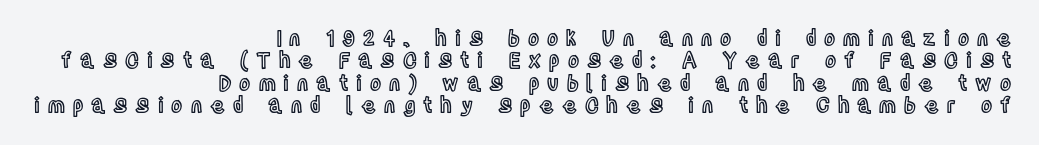
Q: Is the text italic (slanted)? A: No, it is upright.
Q: Is the text underlined? A: No.
Q: How is the paragraph aligned? A: Right-aligned.
Q: Is the spacing between letters normal or unusually wide? A: Unusually wide.
Q: Is the spacing between lines tight, normal or loose? A: Tight.
